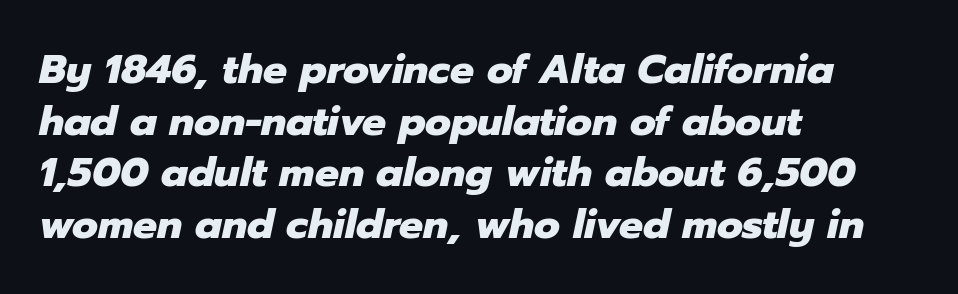
The image shows 40 px heavy type, italic (leaning right); set left-aligned, normal line spacing (1.29x), normal letter spacing, not underlined; low stroke contrast and a medium x-height.
